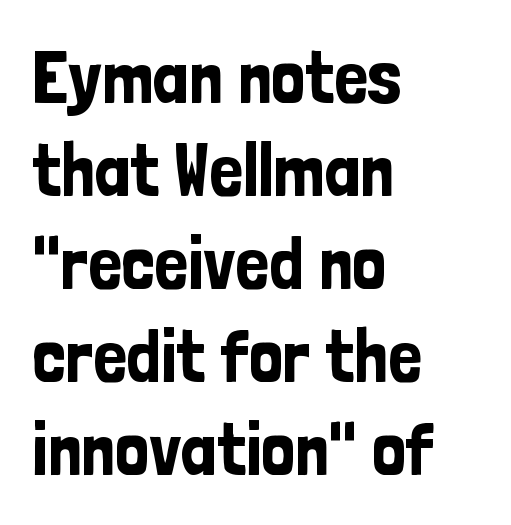
Q: Is the text italic (slanted)? A: No, it is upright.
Q: Is the typeface a serif or a sans-serif typeface? A: Sans-serif.
Q: Is the text underlined? A: No.
Q: How is the paragraph aligned? A: Left-aligned.
Q: Is the spacing between letters normal or unusually wide? A: Normal.
Q: Width (condensed, normal, or wide)? A: Condensed.
Q: Stroke contrast? A: Low.
Q: x-height? A: Medium.
Q: Monospaced? A: No.
